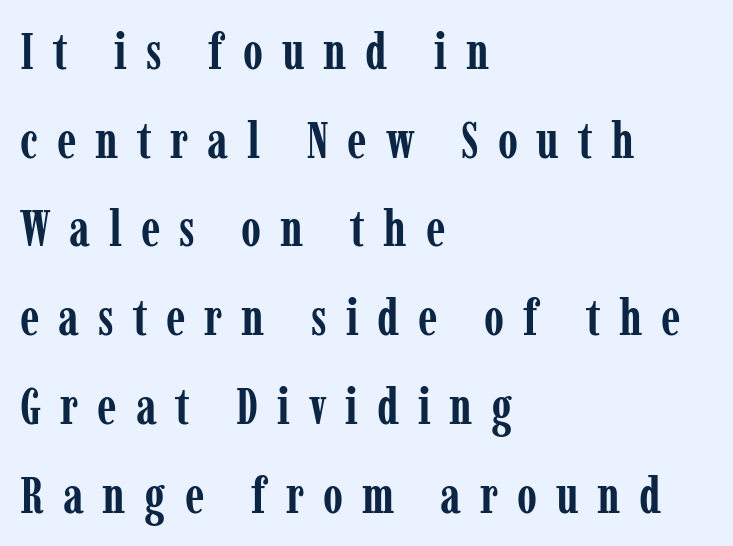
Lines of text with bare space underneath. The face used here is proportionally spaced, like ordinary book or web type. Upright lettering throughout. Horizontally, the lines are justified to the leading edge only. The glyphs have the mass of a bold cut. Stroke terminals: seriffed.
